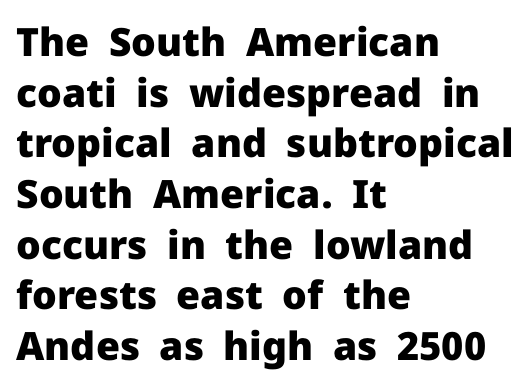
Q: Is the text bold? A: Yes.
Q: Is the text italic (slanted)? A: No, it is upright.
Q: Is the typeface a serif or a sans-serif typeface? A: Sans-serif.
Q: Is the text underlined? A: No.
Q: How is the paragraph aligned? A: Left-aligned.
Q: Is the spacing between letters normal or unusually wide? A: Normal.
Q: Is the spacing between lines tight, normal or loose? A: Normal.
Q: Width (condensed, normal, or wide)? A: Normal.
Q: Stroke contrast? A: Low.
Q: x-height? A: Medium.
Q: Monospaced? A: No.
